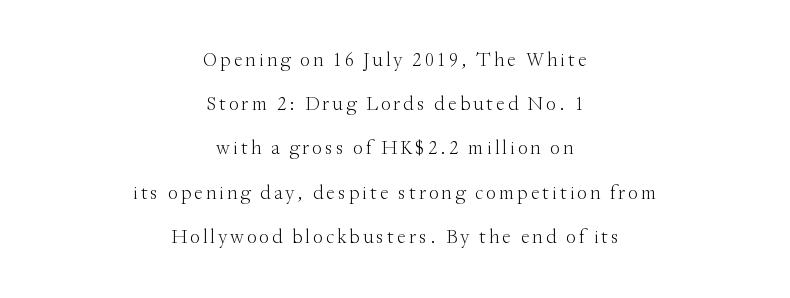
The image shows 20 px text type, upright; set centered, loose line spacing (2.21x), not underlined.
